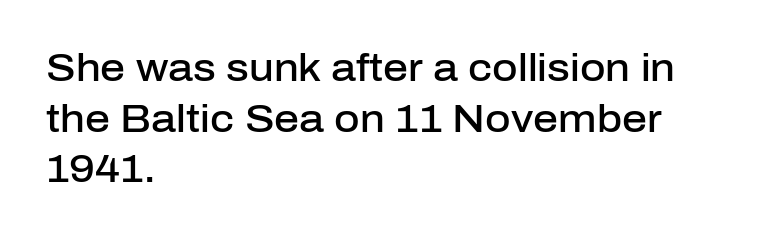
The image shows 39 px semibold sans-serif type, upright; set left-aligned, normal line spacing (1.3x), normal letter spacing, not underlined; low stroke contrast and a medium x-height.
